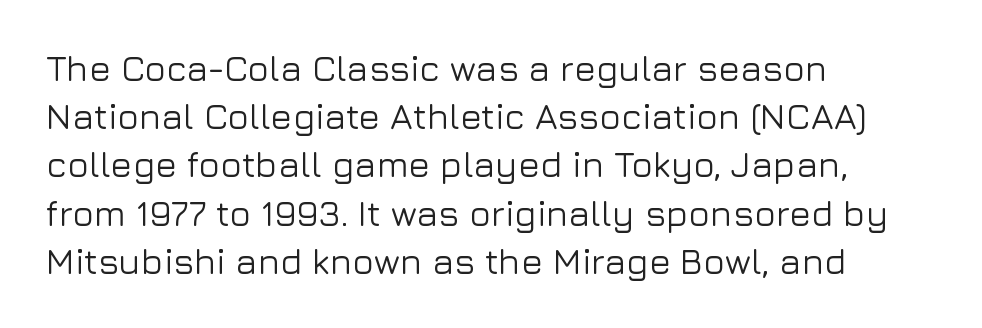
The image shows 36 px sans-serif type, upright; set left-aligned, normal line spacing (1.34x), normal letter spacing, not underlined; low stroke contrast and a medium x-height.
